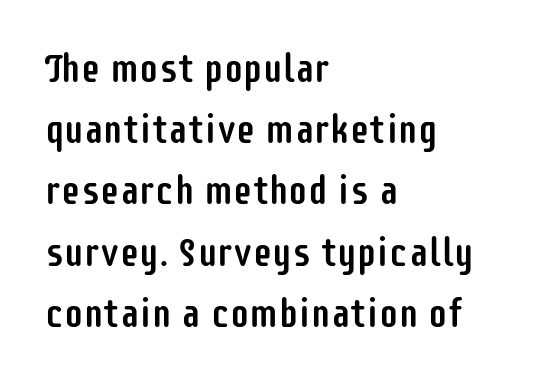
Honestly, the letter spacing is just normal — you wouldn't notice it. This is roman type, the default non-slanted kind. If you drew a ruler down the left edge, every line would touch it. Check the space under the baseline: it is left empty.
